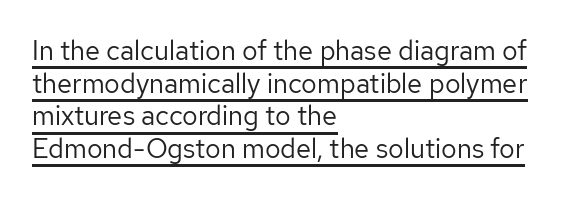
{"italic": "no", "bold": "no", "underline": "yes", "align": "left", "line_spacing_ratio": 1.21, "letter_spacing": "normal", "letter_spacing_em": 0.0, "glyph_px": 27}
